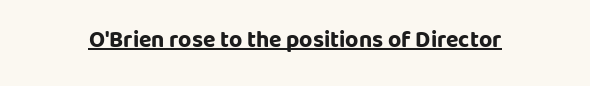
The image shows 23 px bold type, upright; set centered, normal letter spacing, underlined.
